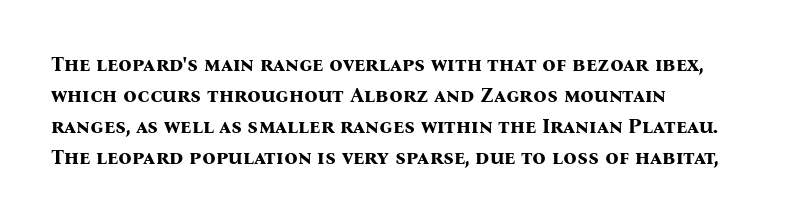
Posture: vertical. A classic flush-left, rag-right setting is used for this passage. Horizontal bands of white between lines are of average thickness. Each word holds together tightly as a unit, with standard inter-letter gaps. The font is running at its bold setting.
